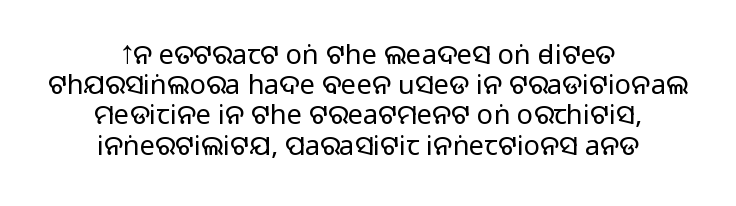
Q: Is the text italic (slanted)? A: No, it is upright.
Q: Is the text underlined? A: No.
Q: How is the paragraph aligned? A: Centered.
Q: Is the spacing between letters normal or unusually wide? A: Normal.
Q: Is the spacing between lines tight, normal or loose? A: Tight.
